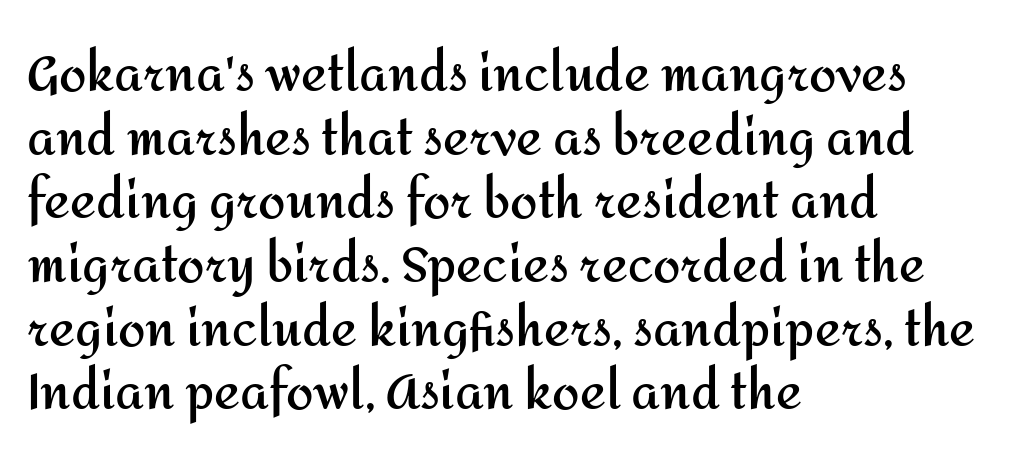
The image shows 49 px semibold sans-serif type, upright; set left-aligned, normal line spacing (1.3x), normal letter spacing, not underlined; medium stroke contrast and a medium x-height.
